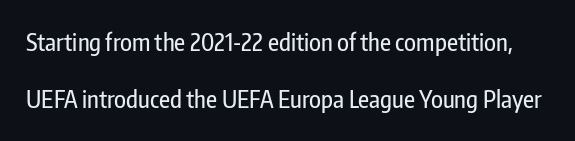
Style check: upright. Letter spacing: default. How would I describe the line gaps? Wide and relaxed. The space beneath each line is pristine and unruled.
